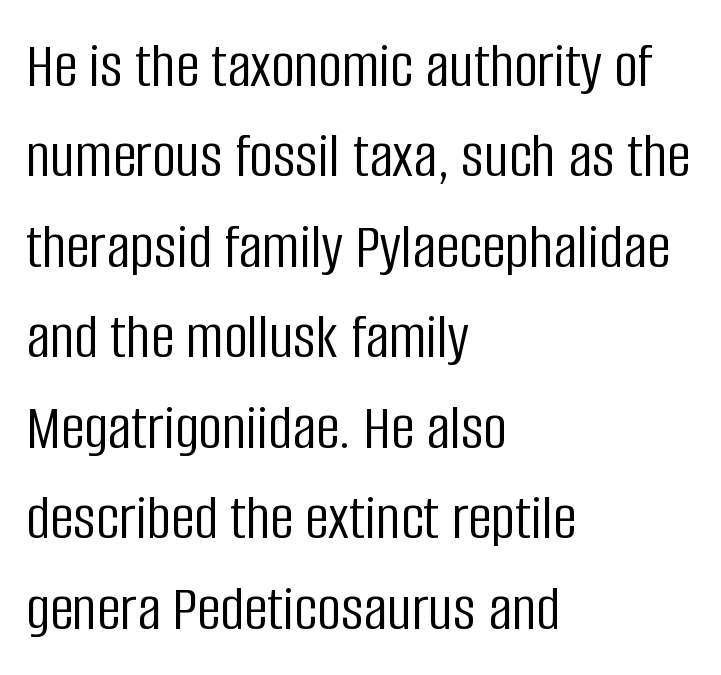
{"serif": "no", "italic": "no", "bold": "no", "weight": "light", "width": "condensed", "stroke_contrast": "low", "x_height": "large", "monospaced": "no", "underline": "no", "align": "left", "line_spacing": "normal", "line_spacing_ratio": 1.37, "letter_spacing": "normal", "letter_spacing_em": 0.0, "glyph_px": 66}
